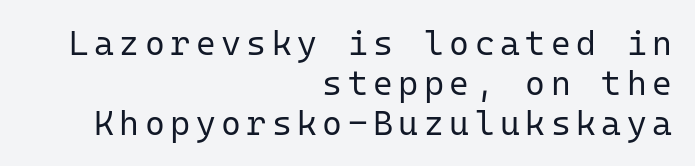
Monospaced: the letters line up in strict vertical columns. The paragraph shown leans on its right margin. The lettering holds an erect, upright posture throughout. The face used here is a sans, in the tradition of grotesques and geometrics.
